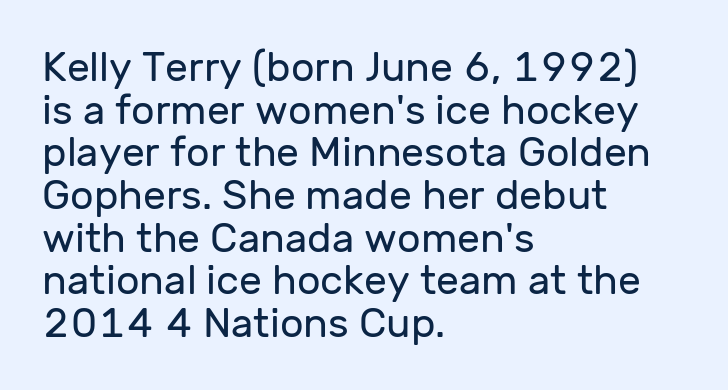
{"serif": "no", "italic": "no", "bold": "no", "weight": "regular", "width": "normal", "stroke_contrast": "low", "x_height": "medium", "monospaced": "no", "underline": "no", "align": "left", "line_spacing": "tight", "line_spacing_ratio": 1.04, "letter_spacing": "normal", "letter_spacing_em": 0.0, "glyph_px": 41}
